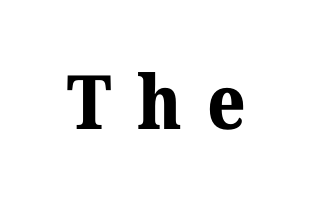
{"serif": "yes", "italic": "no", "bold": "yes", "weight": "bold", "width": "normal", "stroke_contrast": "medium", "x_height": "medium", "monospaced": "no", "underline": "no", "letter_spacing": "wide", "letter_spacing_em": 0.34, "glyph_px": 75}
